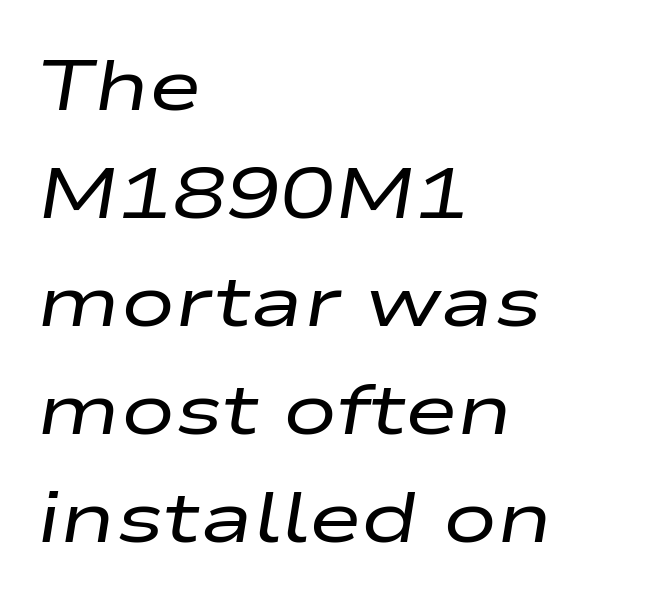
The image shows 72 px regular-weight, wide type, italic (leaning right); set left-aligned, normal line spacing (1.5x), normal letter spacing, not underlined; low stroke contrast and a medium x-height.
